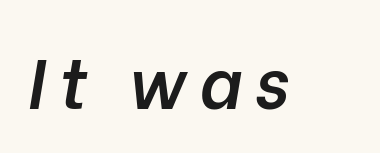
The image shows 70 px semibold type, italic (leaning right); set not underlined; low stroke contrast and a medium x-height.
